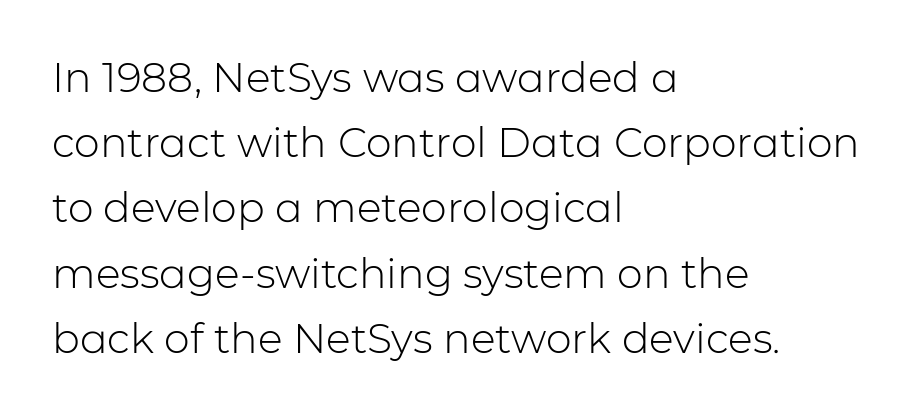
{"serif": "no", "italic": "no", "bold": "no", "weight": "light", "width": "normal", "stroke_contrast": "low", "x_height": "medium", "monospaced": "no", "underline": "no", "align": "left", "line_spacing": "normal", "line_spacing_ratio": 1.59, "letter_spacing": "normal", "letter_spacing_em": 0.0, "glyph_px": 41}
